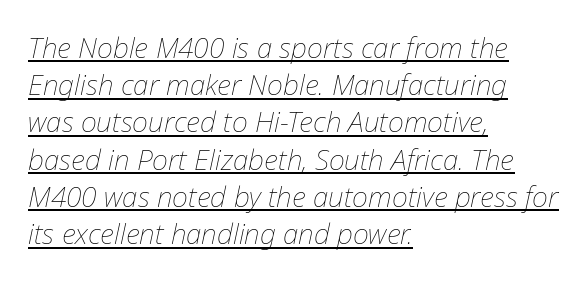
{"italic": "yes", "lean": "right", "slant_degrees": 12, "bold": "no", "weight": "thin", "width": "normal", "stroke_contrast": "low", "x_height": "medium", "monospaced": "no", "underline": "yes", "align": "left", "line_spacing": "normal", "line_spacing_ratio": 1.33, "letter_spacing": "normal", "letter_spacing_em": 0.0, "glyph_px": 28}
